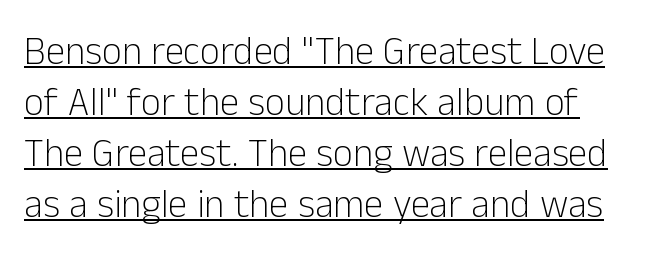
Q: Is the text bold? A: No.
Q: Is the text italic (slanted)? A: No, it is upright.
Q: Is the typeface a serif or a sans-serif typeface? A: Sans-serif.
Q: Is the text underlined? A: Yes.
Q: Is the spacing between letters normal or unusually wide? A: Normal.
Q: Is the spacing between lines tight, normal or loose? A: Normal.
Q: Width (condensed, normal, or wide)? A: Normal.
Q: Stroke contrast? A: Low.
Q: x-height? A: Medium.
Q: Monospaced? A: No.
